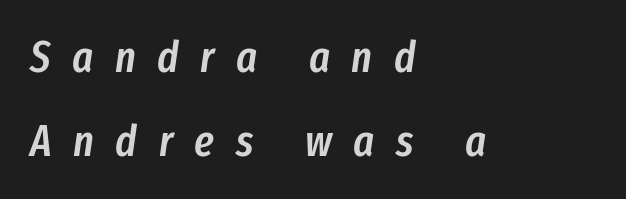
Q: Is the text bold? A: Semi-bold.
Q: Is the text italic (slanted)? A: Yes, it leans right by about 8 degrees.
Q: Is the text underlined? A: No.
Q: How is the paragraph aligned? A: Left-aligned.
Q: Is the spacing between letters normal or unusually wide? A: Unusually wide.
Q: Is the spacing between lines tight, normal or loose? A: Loose.
Q: Width (condensed, normal, or wide)? A: Condensed.
Q: Stroke contrast? A: Low.
Q: x-height? A: Medium.
Q: Monospaced? A: No.
